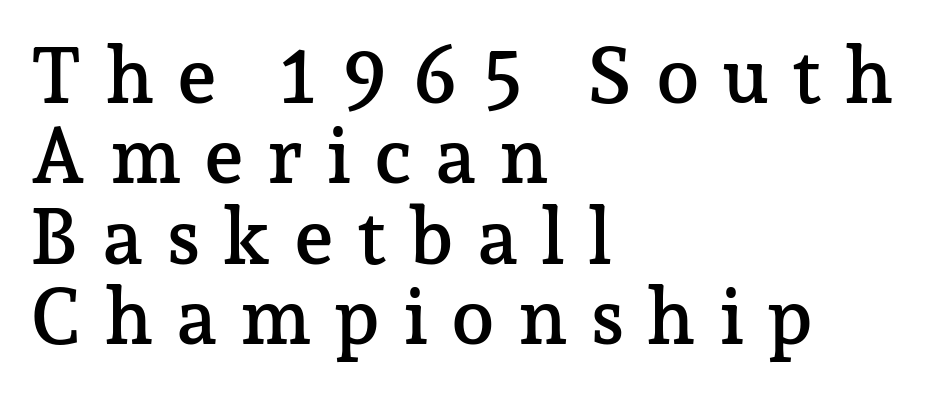
The image shows 78 px serif type, upright; set left-aligned, tight line spacing (1.03x), unusually wide letter spacing (+0.29 em), not underlined; low stroke contrast and a medium x-height.
